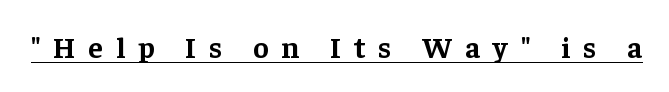
This sample uses expanded letter spacing, leaving extra air between glyphs. This is the regular roman posture of the typeface. The rendering uses natural spacing where letterforms have individual widths. Serif or sans? Serif — the stroke terminals have little feet.
